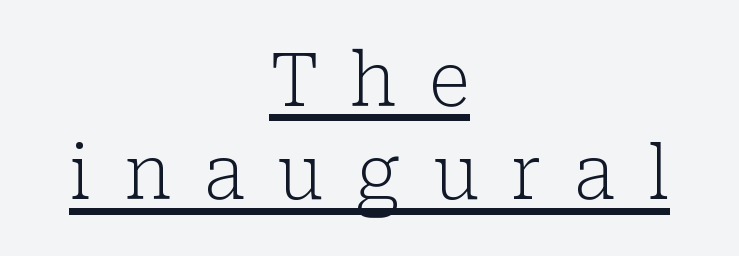
Q: Is the text bold? A: No.
Q: Is the text italic (slanted)? A: No, it is upright.
Q: Is the typeface a serif or a sans-serif typeface? A: Serif.
Q: Is the text underlined? A: Yes.
Q: How is the paragraph aligned? A: Centered.
Q: Is the spacing between letters normal or unusually wide? A: Unusually wide.
Q: Is the spacing between lines tight, normal or loose? A: Normal.
Q: Width (condensed, normal, or wide)? A: Normal.
Q: Stroke contrast? A: Low.
Q: x-height? A: Medium.
Q: Monospaced? A: No.
